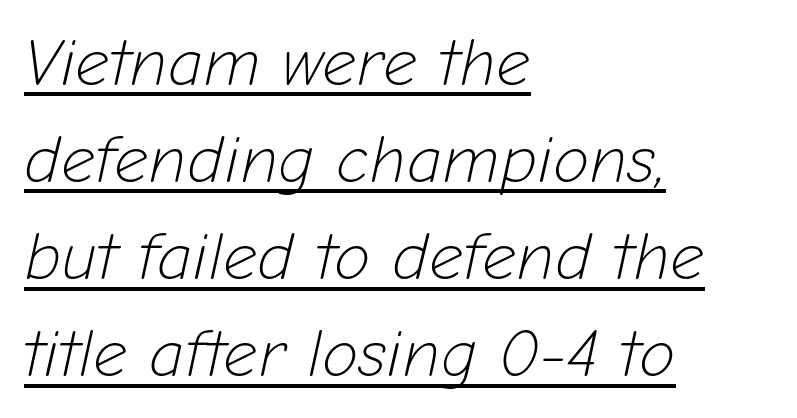
Q: Is the text bold? A: No.
Q: Is the text italic (slanted)? A: Yes, it leans right by about 12 degrees.
Q: Is the text underlined? A: Yes.
Q: How is the paragraph aligned? A: Left-aligned.
Q: Is the spacing between letters normal or unusually wide? A: Normal.
Q: Is the spacing between lines tight, normal or loose? A: Normal.
Q: Width (condensed, normal, or wide)? A: Normal.
Q: Stroke contrast? A: Low.
Q: x-height? A: Medium.
Q: Monospaced? A: No.
